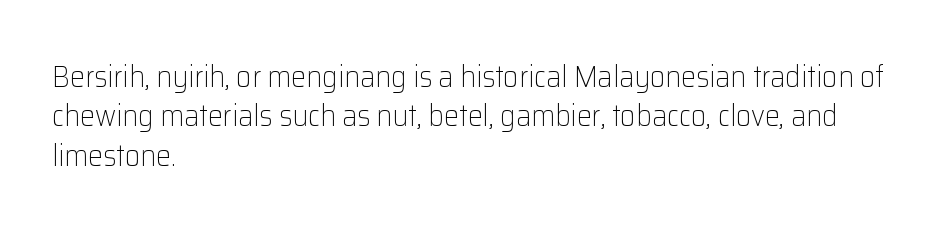
The image shows 30 px light sans-serif type, upright; set left-aligned, normal line spacing (1.31x), normal letter spacing, not underlined; low stroke contrast and a medium x-height.
